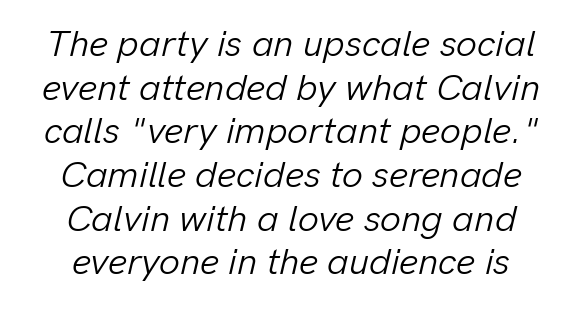
Q: Is the text bold? A: No.
Q: Is the text italic (slanted)? A: Yes, it leans right by about 13 degrees.
Q: Is the text underlined? A: No.
Q: How is the paragraph aligned? A: Centered.
Q: Is the spacing between letters normal or unusually wide? A: Normal.
Q: Width (condensed, normal, or wide)? A: Normal.
Q: Stroke contrast? A: Low.
Q: x-height? A: Medium.
Q: Monospaced? A: No.
